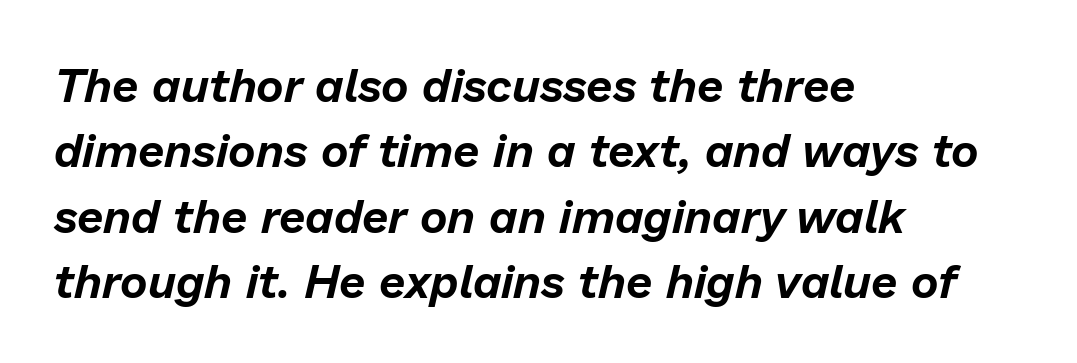
The image shows 47 px text type, italic (leaning right); set left-aligned, normal line spacing (1.39x), normal letter spacing, not underlined; low stroke contrast and a medium x-height.
